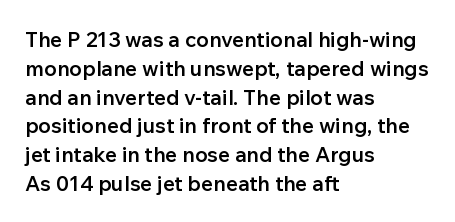
{"italic": "no", "bold": "semi", "underline": "no", "align": "left", "line_spacing": "normal", "line_spacing_ratio": 1.37, "letter_spacing": "normal", "letter_spacing_em": 0.0, "glyph_px": 21}
